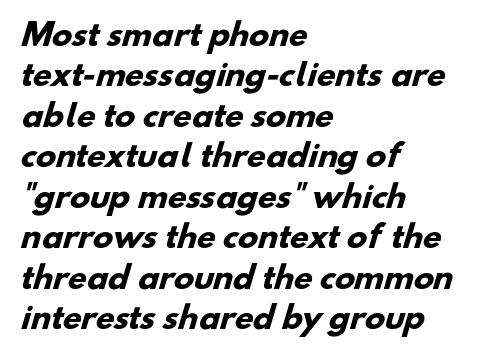
The image shows 30 px heavy sans-serif type; set left-aligned, normal line spacing (1.35x), normal letter spacing, not underlined; low stroke contrast and a small x-height.
